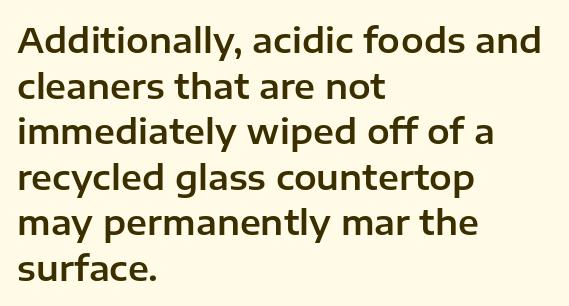
The image shows 34 px sans-serif type, upright; set left-aligned, normal line spacing (1.34x), normal letter spacing, not underlined; low stroke contrast and a medium x-height.
